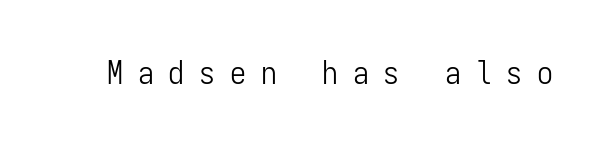
The image shows 32 px light, condensed sans-serif type, upright, monospaced; set unusually wide letter spacing (+0.46 em), not underlined; low stroke contrast and a medium x-height.
